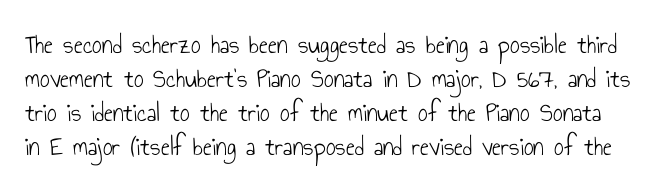
Q: Is the text bold? A: No.
Q: Is the text italic (slanted)? A: No, it is upright.
Q: Is the text underlined? A: No.
Q: Is the spacing between letters normal or unusually wide? A: Normal.
Q: Is the spacing between lines tight, normal or loose? A: Normal.
